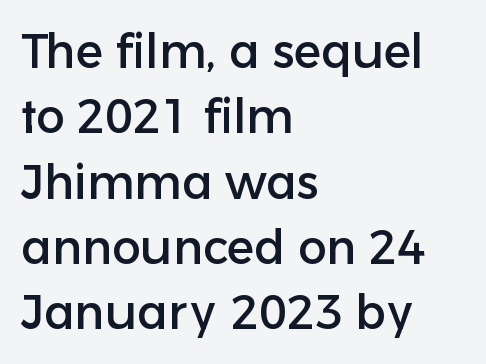
Default kerning and tracking; the words read as compact shapes. The rendering uses a moderate line-height, typical for paragraphs. The typesetter chose a ragged-right arrangement here. The axis of the letterforms is exactly vertical. Clear beneath every line of the passage.
